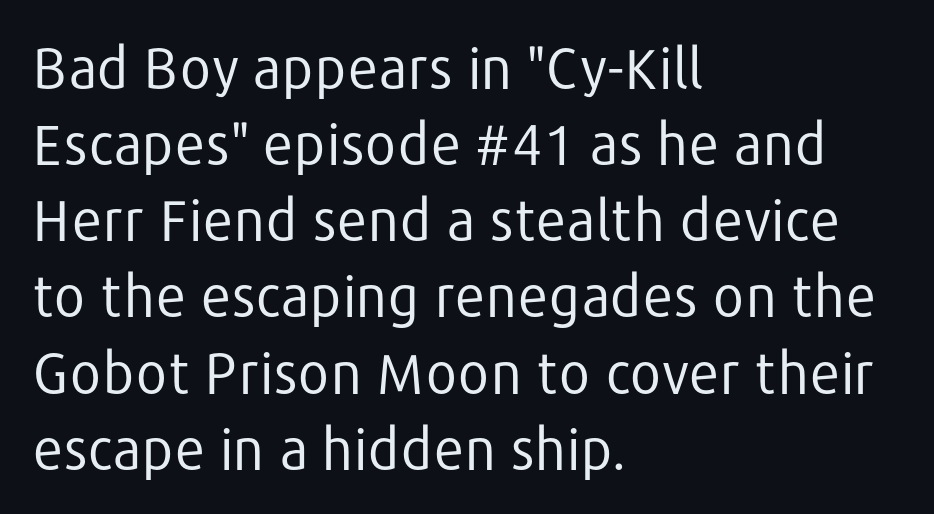
Caption: standard tracking, unaltered. The text was rendered using a sans face with plain stroke endings. The passage is arranged the way most books set body copy — flush left. Unmarked baselines from the first word to the last. A quiet, ordinary-to-light weight characterises the typeface.
